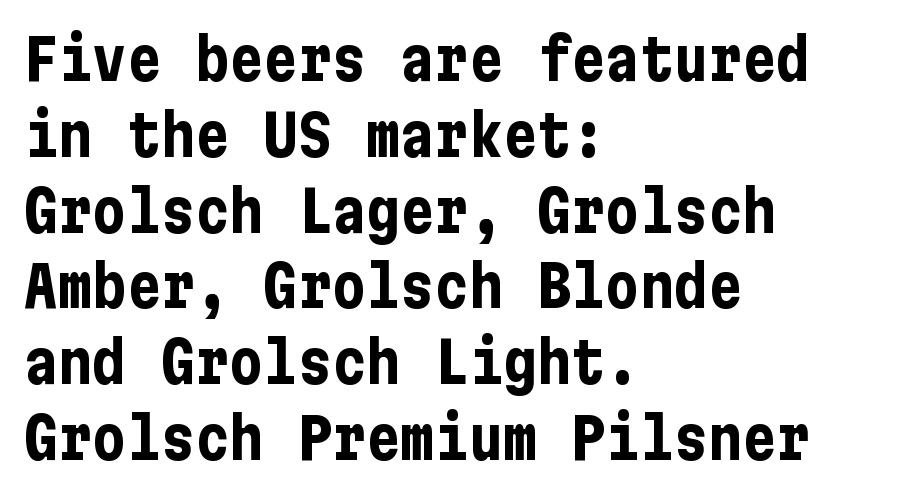
{"serif": "no", "italic": "no", "bold": "yes", "weight": "bold", "width": "condensed", "stroke_contrast": "low", "x_height": "medium", "underline": "no", "align": "left", "line_spacing": "normal", "line_spacing_ratio": 1.33, "letter_spacing": "normal", "letter_spacing_em": 0.0, "glyph_px": 57}
